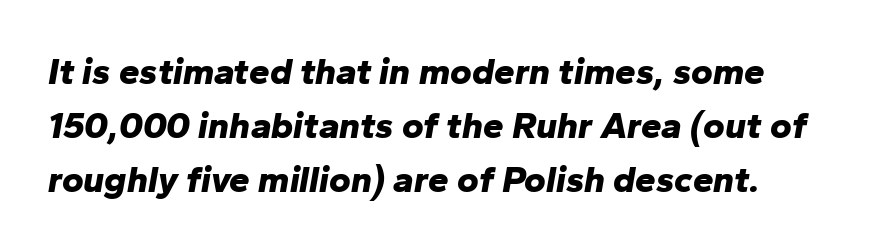
{"italic": "yes", "lean": "right", "slant_degrees": 10, "bold": "yes", "weight": "bold", "width": "normal", "stroke_contrast": "low", "x_height": "medium", "monospaced": "no", "underline": "no", "line_spacing": "normal", "line_spacing_ratio": 1.46, "letter_spacing": "normal", "letter_spacing_em": 0.0, "glyph_px": 37}
